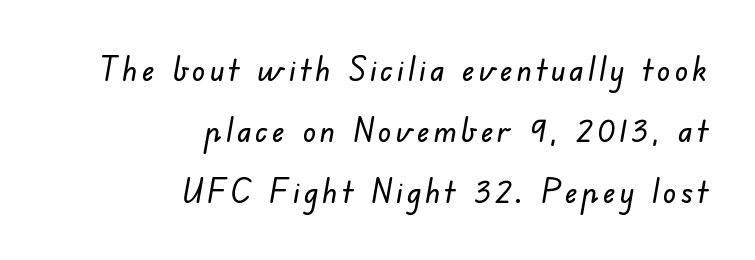
The image shows 33 px sans-serif type; set right-aligned, line spacing 1.85x, not underlined; low stroke contrast and a small x-height.
